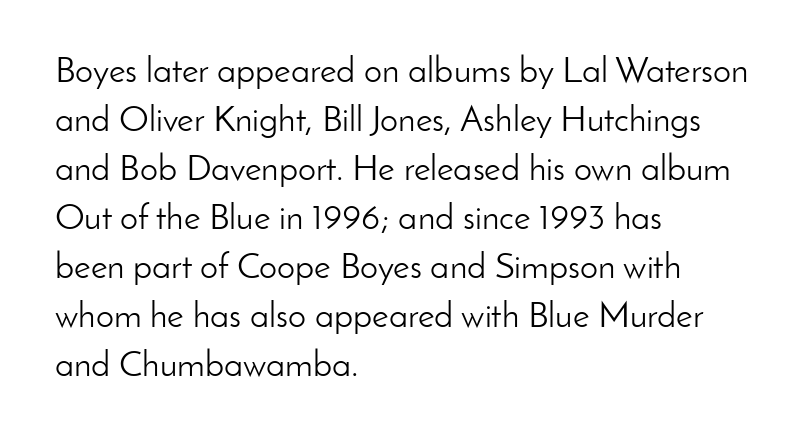
Q: Is the text bold? A: No.
Q: Is the text italic (slanted)? A: No, it is upright.
Q: Is the typeface a serif or a sans-serif typeface? A: Sans-serif.
Q: Is the text underlined? A: No.
Q: How is the paragraph aligned? A: Left-aligned.
Q: Is the spacing between letters normal or unusually wide? A: Normal.
Q: Is the spacing between lines tight, normal or loose? A: Normal.
Q: Width (condensed, normal, or wide)? A: Normal.
Q: Stroke contrast? A: Low.
Q: x-height? A: Small.
Q: Monospaced? A: No.
